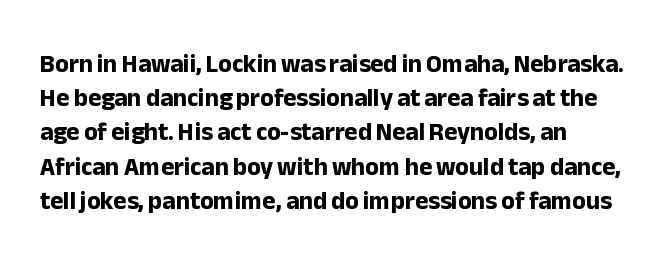
The image shows 25 px bold type, upright; set left-aligned, normal line spacing (1.37x), normal letter spacing, not underlined.
